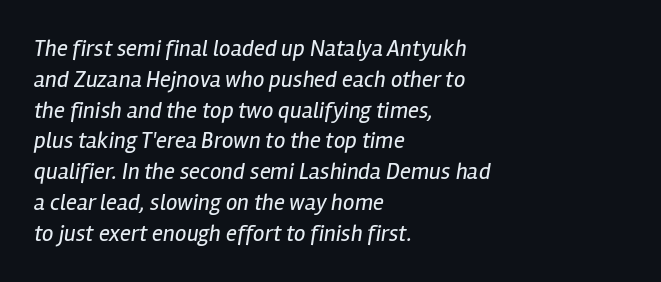
The image shows 23 px text type, italic (leaning right); set left-aligned, normal line spacing (1.34x), normal letter spacing, not underlined.
